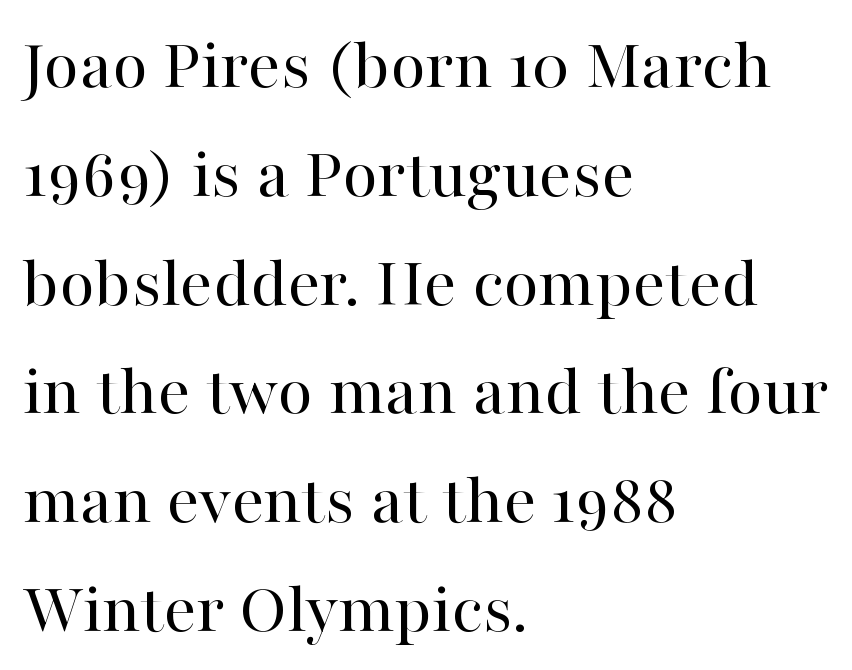
The image shows 73 px regular-weight serif type, upright; set left-aligned, normal line spacing (1.49x), normal letter spacing, not underlined; high stroke contrast and a medium x-height.
